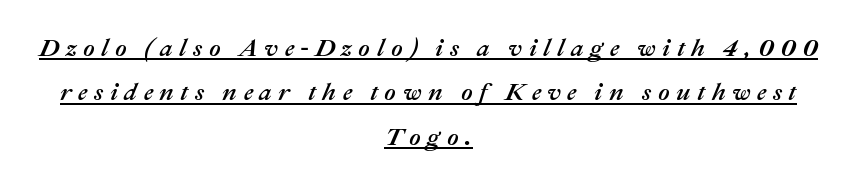
{"italic": "yes", "lean": "right", "slant_degrees": 22, "underline": "yes", "align": "center", "line_spacing_ratio": 1.78, "letter_spacing": "wide", "letter_spacing_em": 0.26, "glyph_px": 25}
